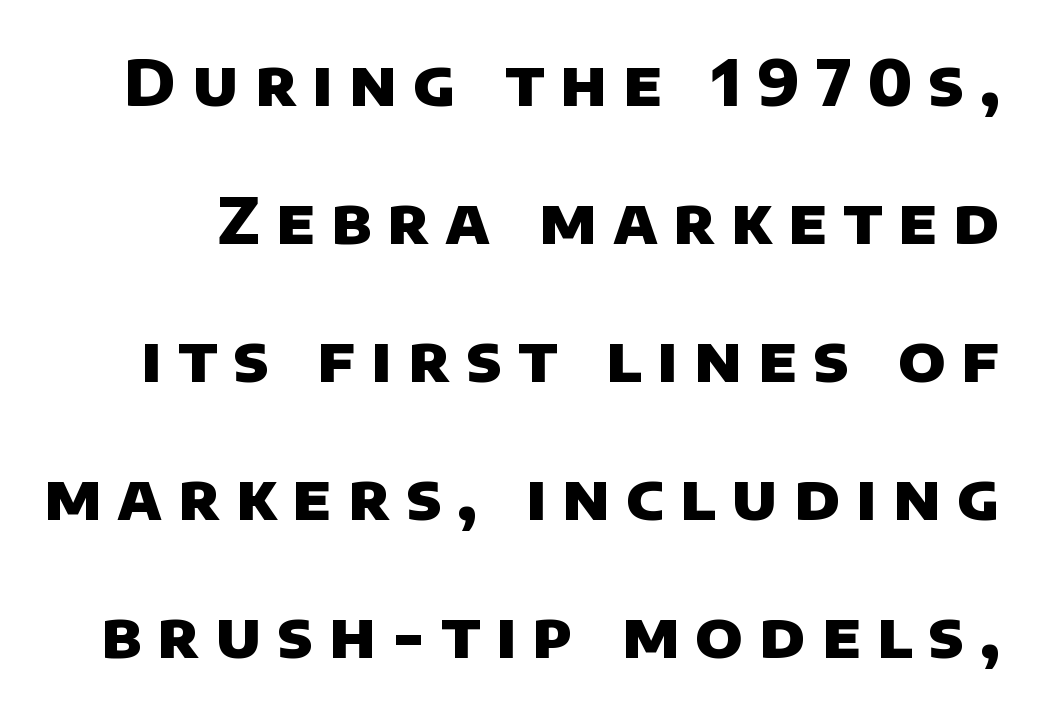
Q: Is the text bold? A: Yes.
Q: Is the typeface a serif or a sans-serif typeface? A: Sans-serif.
Q: Is the text underlined? A: No.
Q: Is the spacing between letters normal or unusually wide? A: Unusually wide.
Q: Is the spacing between lines tight, normal or loose? A: Loose.
Q: Width (condensed, normal, or wide)? A: Normal.
Q: Stroke contrast? A: Low.
Q: x-height? A: Large.
Q: Monospaced? A: No.
